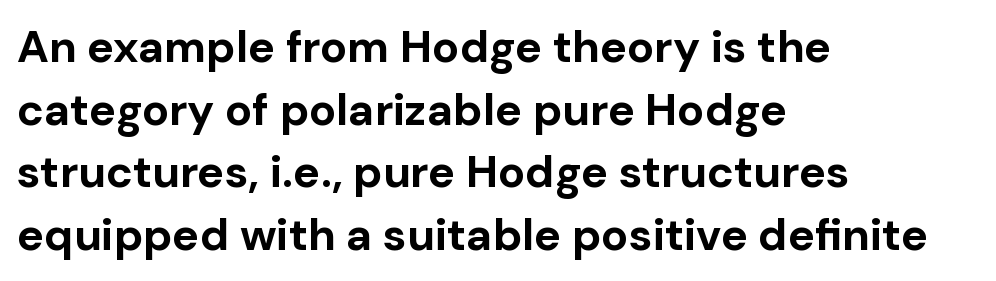
{"serif": "no", "italic": "no", "bold": "yes", "weight": "bold", "width": "normal", "stroke_contrast": "low", "x_height": "medium", "monospaced": "no", "underline": "no", "align": "left", "line_spacing": "normal", "line_spacing_ratio": 1.39, "letter_spacing": "normal", "letter_spacing_em": 0.0, "glyph_px": 45}
